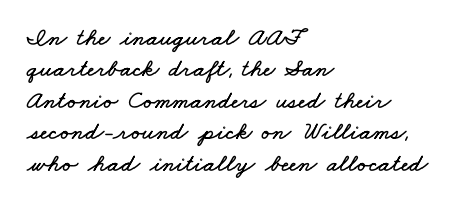
The image shows 25 px text type; set left-aligned, normal line spacing (1.26x), normal letter spacing, not underlined.
